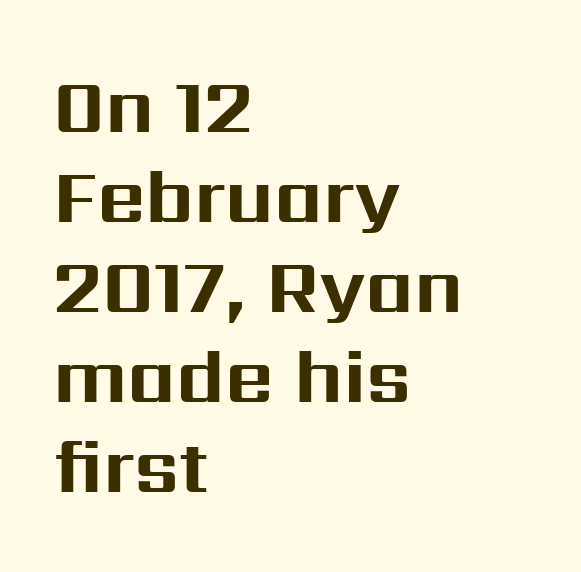
Q: Is the text bold? A: Yes.
Q: Is the text italic (slanted)? A: No, it is upright.
Q: Is the typeface a serif or a sans-serif typeface? A: Sans-serif.
Q: Is the text underlined? A: No.
Q: How is the paragraph aligned? A: Left-aligned.
Q: Is the spacing between letters normal or unusually wide? A: Normal.
Q: Width (condensed, normal, or wide)? A: Normal.
Q: Stroke contrast? A: Medium.
Q: x-height? A: Medium.
Q: Monospaced? A: No.
